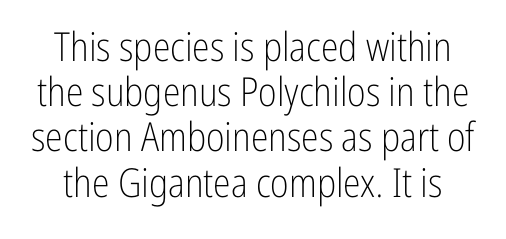
The image shows 40 px light, condensed sans-serif type, upright; set tight line spacing (1.13x), normal letter spacing, not underlined; low stroke contrast and a medium x-height.
